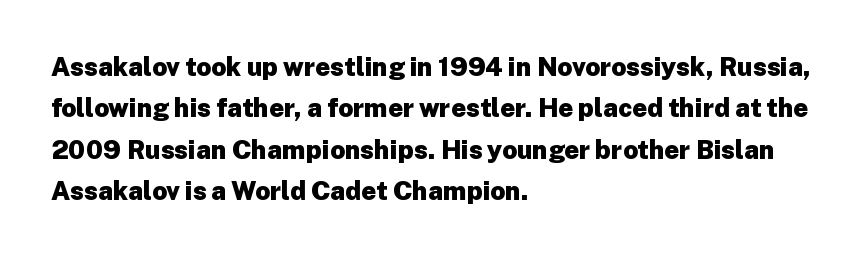
Descenders are the only things crossing below the line. Honestly, the row spacing looks completely unremarkable. The font is running at its bold setting. Inter-character spacing is left at the font's built-in metrics. Vertical strokes here are truly vertical.
